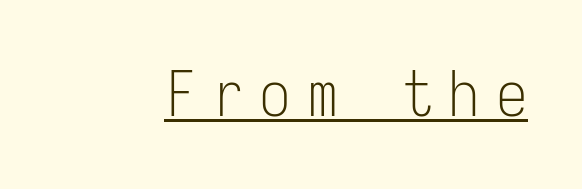
The image shows 63 px light, condensed sans-serif type, upright, monospaced; set unusually wide letter spacing (+0.25 em), underlined; low stroke contrast and a medium x-height.
